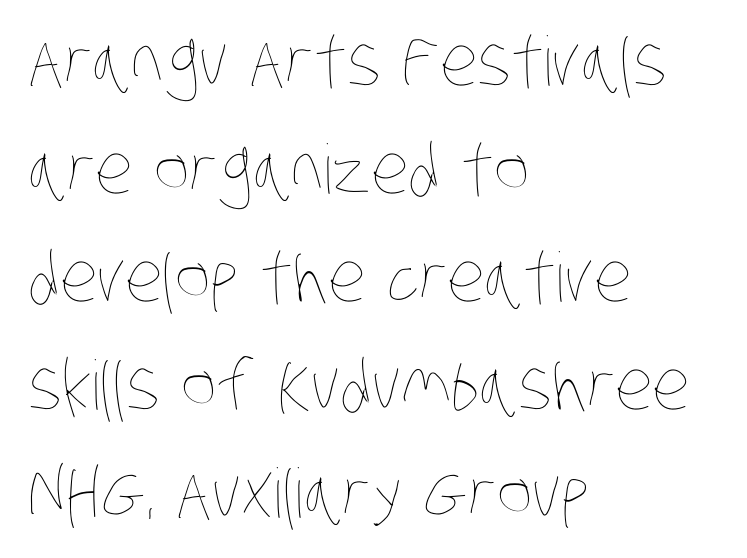
{"bold": "no", "weight": "thin", "width": "condensed", "stroke_contrast": "low", "x_height": "large", "monospaced": "no", "underline": "no", "align": "left", "line_spacing": "normal", "line_spacing_ratio": 1.59, "letter_spacing": "normal", "letter_spacing_em": 0.0, "glyph_px": 68}
